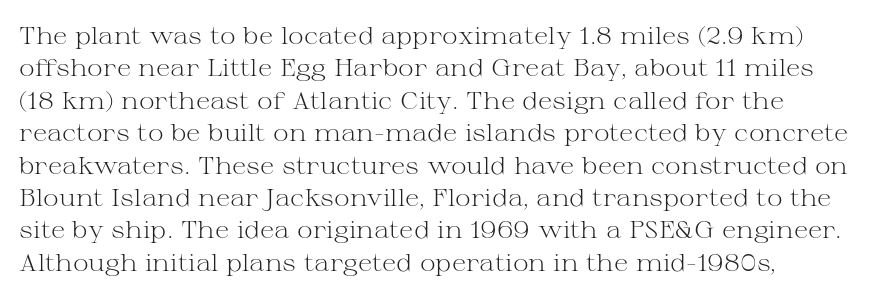
Q: Is the text bold? A: No.
Q: Is the text italic (slanted)? A: No, it is upright.
Q: Is the text underlined? A: No.
Q: Is the spacing between letters normal or unusually wide? A: Normal.
Q: Is the spacing between lines tight, normal or loose? A: Normal.
